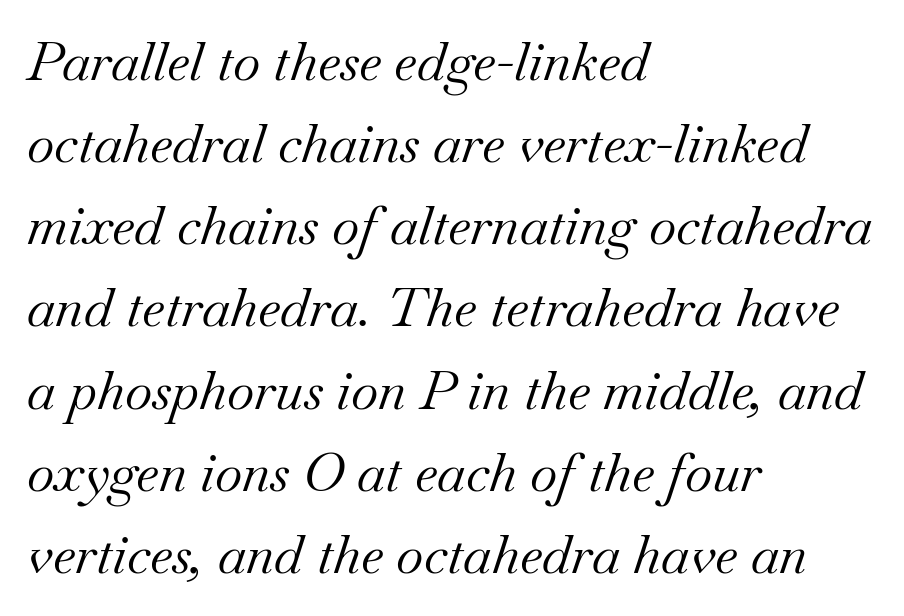
The paragraph shown leans on its left margin. Spacing verdict: proportional, widths tailored to each character. The text carries the slant typical of an italic or oblique font. In terms of letterspacing, this is plain default setting.
